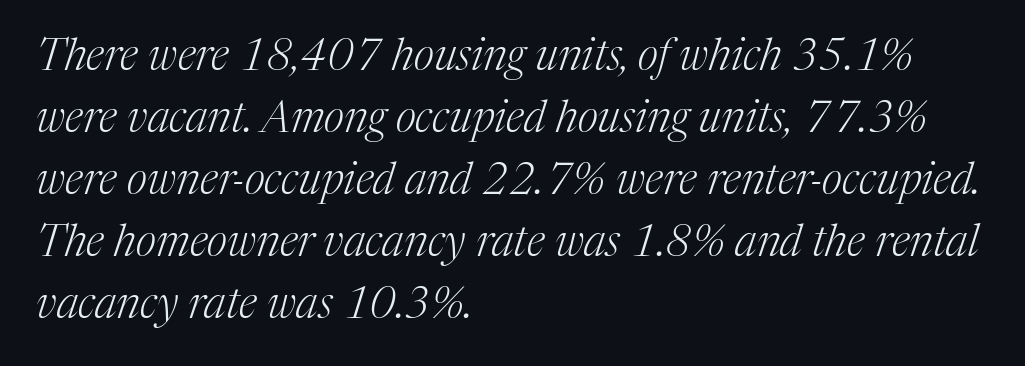
The font family rendered here belongs to the serif group. Quick note: interline space is typical. Designer's note — italics engaged. Looks like regular typesetting: each glyph gets only the width it needs. Underline: absent.
